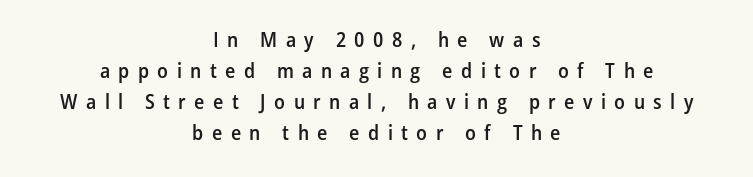
{"italic": "no", "bold": "semi", "underline": "no", "align": "center", "line_spacing": "normal", "line_spacing_ratio": 1.47, "letter_spacing": "wide", "letter_spacing_em": 0.4, "glyph_px": 21}
